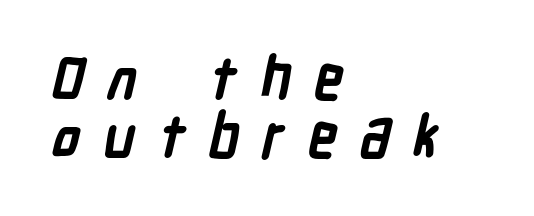
The ragged edge is on the right, which tells us the setting is flush left. Weight: bold. A typesetter would call this heavily tracked-out type. In terms of letterform style, serifs are entirely absent.
